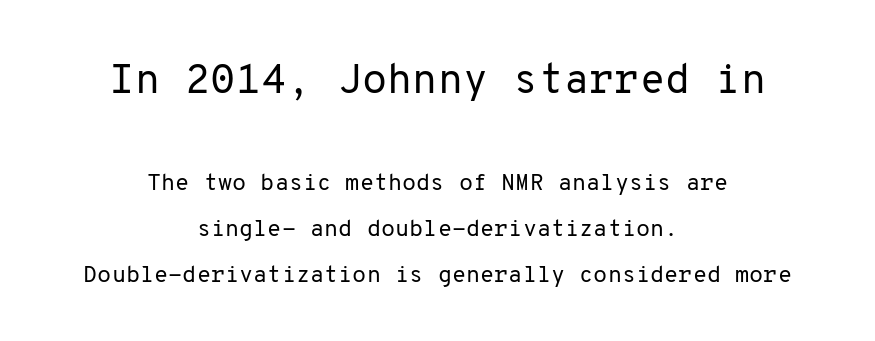
{"serif": "no", "italic": "no", "bold": "no", "weight": "regular", "width": "normal", "stroke_contrast": "low", "x_height": "medium", "monospaced": "yes", "underline": "no", "align": "center", "line_spacing": "loose", "line_spacing_ratio": 2.0, "letter_spacing": "normal", "letter_spacing_em": 0.0, "larger_block": "first", "size_ratio": 1.78, "glyph_px": 41}
